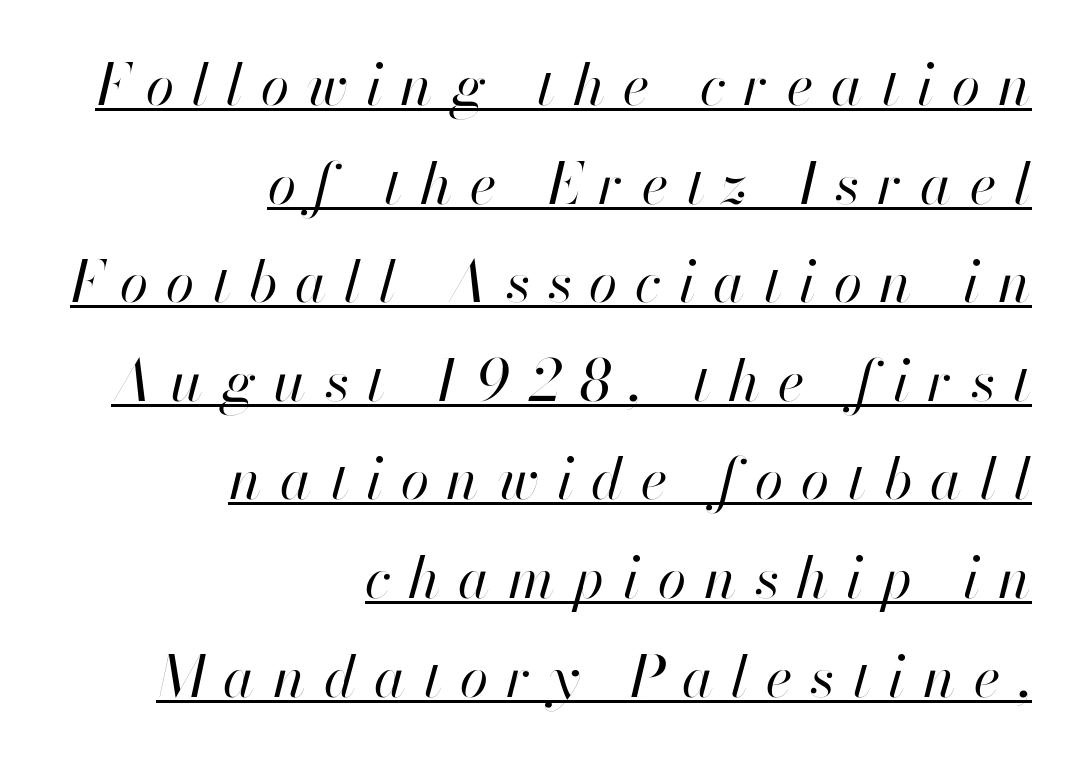
Weight class: somewhere from thin through regular. The string is rendered with underlining switched on. The typography opts for an oblique posture over an upright one. Teacher's note: observe the even right margin — that is flush-right alignment. Leading matches the norm, producing a regular column. Varying glyph widths throughout — classic text-font behaviour.
